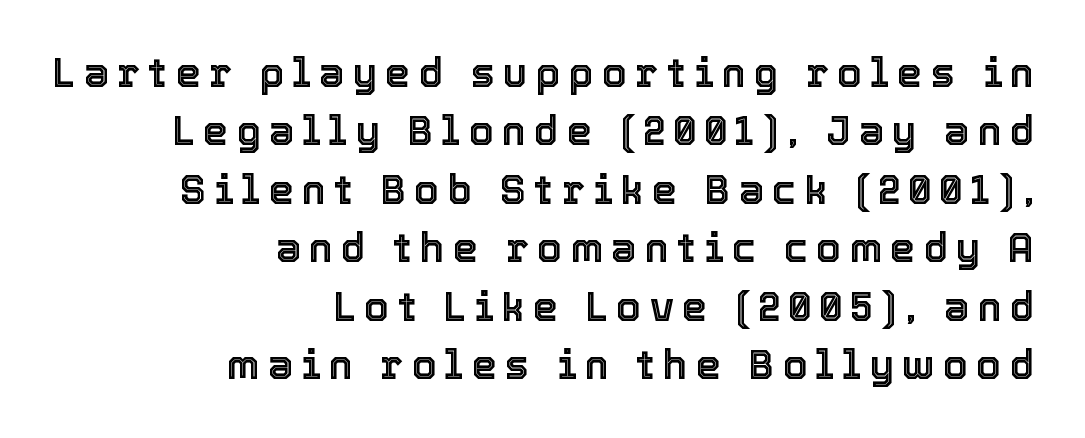
The face used here is proportionally spaced, like ordinary book or web type. Each row of text sits above clean, open space. Interline gaps are of average width in this sample. In terms of posture, this sample is upright. Layout note: lines flush right. This rendering widens character spacing well past its baseline value.
